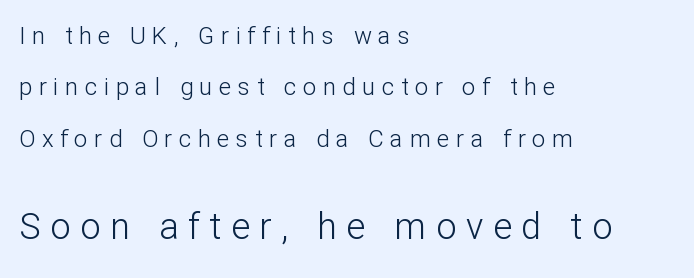
Q: Is the text bold? A: No.
Q: Is the text italic (slanted)? A: No, it is upright.
Q: Is the typeface a serif or a sans-serif typeface? A: Sans-serif.
Q: Is the text underlined? A: No.
Q: How is the paragraph aligned? A: Left-aligned.
Q: Is the spacing between letters normal or unusually wide? A: Unusually wide.
Q: Is the spacing between lines tight, normal or loose? A: Loose.
Q: Which block of text is set in a larger size, the first (top) or the second (bottom)? A: The second (bottom) one.
Q: Width (condensed, normal, or wide)? A: Normal.
Q: Stroke contrast? A: Low.
Q: x-height? A: Medium.
Q: Monospaced? A: No.
